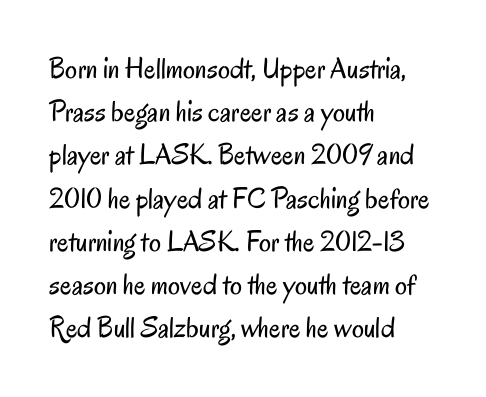
Q: Is the text bold? A: No.
Q: Is the text italic (slanted)? A: No, it is upright.
Q: Is the typeface a serif or a sans-serif typeface? A: Sans-serif.
Q: Is the text underlined? A: No.
Q: How is the paragraph aligned? A: Left-aligned.
Q: Is the spacing between letters normal or unusually wide? A: Normal.
Q: Is the spacing between lines tight, normal or loose? A: Normal.
Q: Width (condensed, normal, or wide)? A: Condensed.
Q: Stroke contrast? A: Low.
Q: x-height? A: Small.
Q: Monospaced? A: No.
